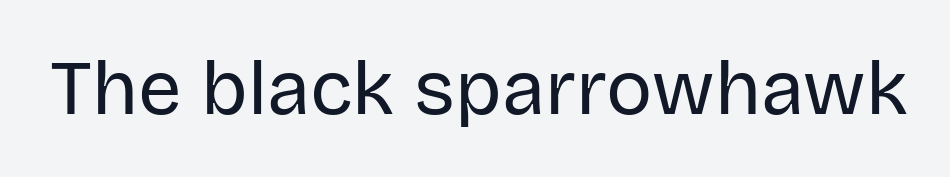
{"serif": "no", "italic": "no", "bold": "no", "weight": "regular", "width": "normal", "stroke_contrast": "low", "x_height": "large", "monospaced": "no", "underline": "no", "letter_spacing": "normal", "letter_spacing_em": 0.0, "glyph_px": 77}
